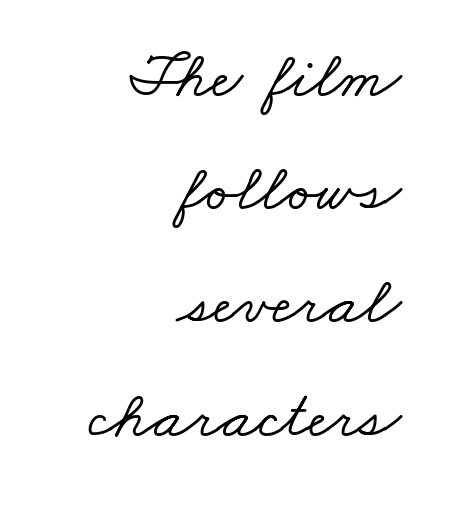
{"serif": "yes", "width": "wide", "stroke_contrast": "low", "x_height": "small", "monospaced": "no", "underline": "no", "align": "right", "line_spacing": "normal", "line_spacing_ratio": 1.69, "letter_spacing": "normal", "letter_spacing_em": 0.0, "glyph_px": 67}
